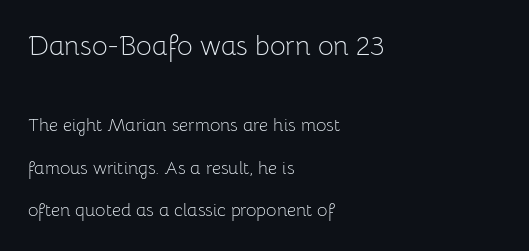
{"italic": "no", "bold": "no", "underline": "no", "align": "left", "line_spacing": "loose", "line_spacing_ratio": 2.36, "letter_spacing": "normal", "letter_spacing_em": 0.0, "larger_block": "first", "size_ratio": 1.5, "glyph_px": 27}
